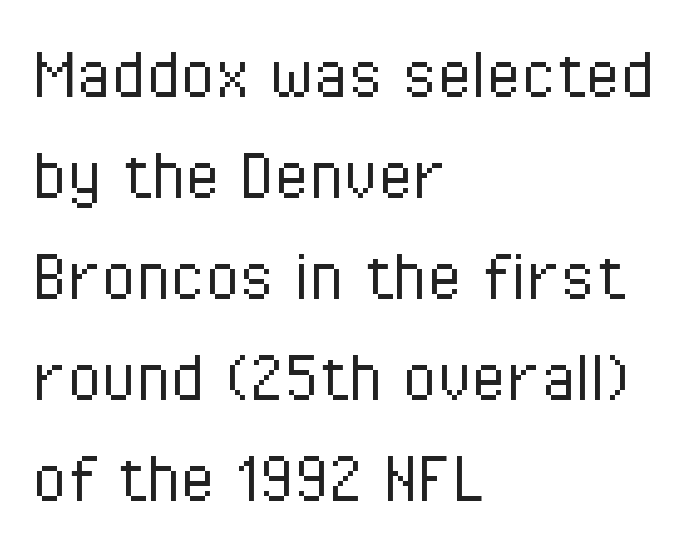
Short and long lines alike share a common starting point at left. Italic? Not at all — the glyphs are vertical. Ink coverage per letter is moderate at most. Is the letter spacing exaggerated? No — it looks like the ordinary default. Typographically, this falls in the sans-serif category. Underline: absent.
